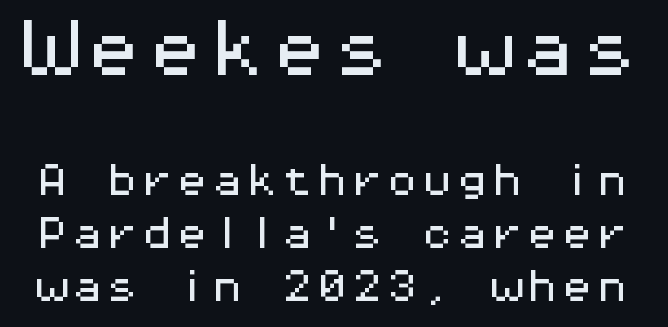
There is no visible air inserted between adjacent glyphs. Has an underline been added? It has not. The letters in the upper block stand taller than those in the block below. Successive baselines arrive at the customary interval.
